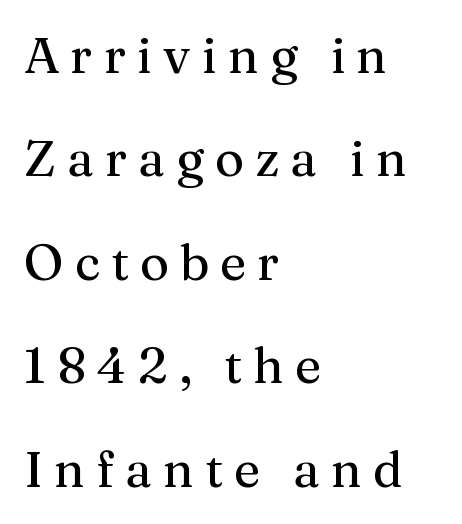
{"serif": "yes", "italic": "no", "width": "normal", "stroke_contrast": "medium", "x_height": "medium", "monospaced": "no", "underline": "no", "align": "left", "line_spacing": "loose", "line_spacing_ratio": 2.07, "letter_spacing": "wide", "letter_spacing_em": 0.22, "glyph_px": 50}
